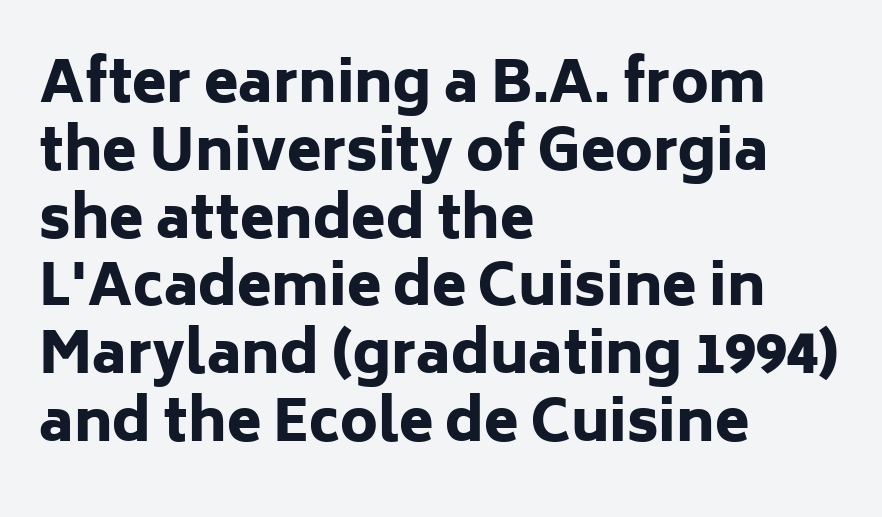
The image shows 56 px heavy sans-serif type, upright; set left-aligned, line spacing 1.21x, normal letter spacing, not underlined; low stroke contrast and a medium x-height.
